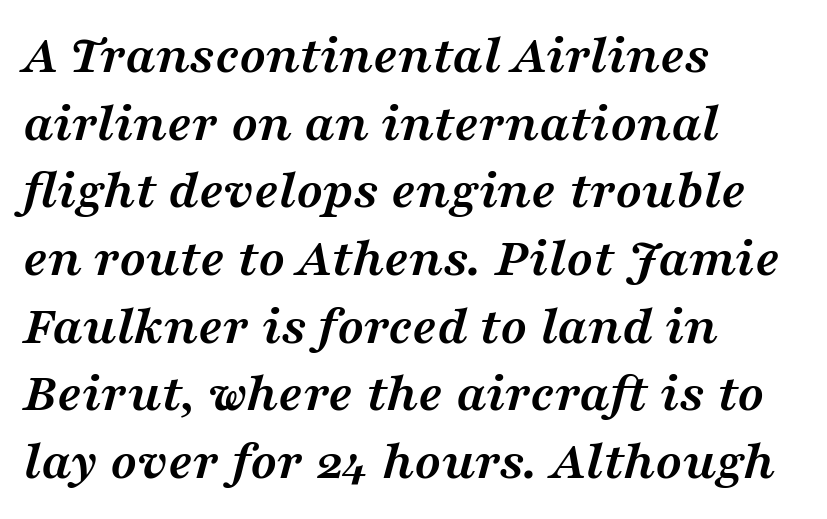
Q: Is the text bold? A: Yes.
Q: Is the text italic (slanted)? A: Yes, it leans right by about 16 degrees.
Q: Is the typeface a serif or a sans-serif typeface? A: Serif.
Q: Is the text underlined? A: No.
Q: How is the paragraph aligned? A: Left-aligned.
Q: Is the spacing between letters normal or unusually wide? A: Normal.
Q: Width (condensed, normal, or wide)? A: Wide.
Q: Stroke contrast? A: Medium.
Q: x-height? A: Medium.
Q: Monospaced? A: No.
